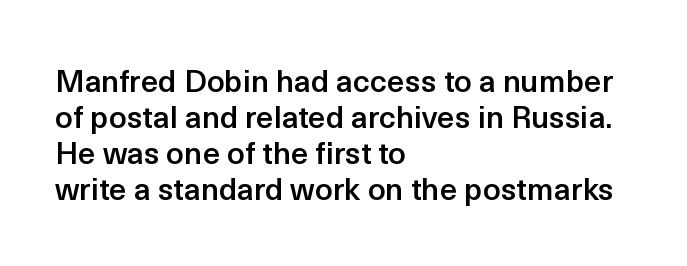
The specimen reads as upright at a glance. The characters look somewhat weighty, a semibold short of true bold. Bare-footed words on every line. Visually the block forms a straight wall on the left and a jagged coastline on the right.
